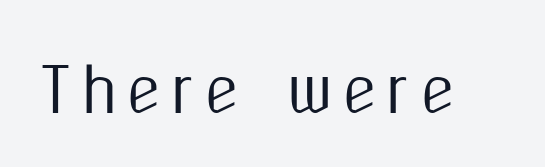
Q: Is the text italic (slanted)? A: No, it is upright.
Q: Is the typeface a serif or a sans-serif typeface? A: Sans-serif.
Q: Is the text underlined? A: No.
Q: Width (condensed, normal, or wide)? A: Condensed.
Q: Stroke contrast? A: Medium.
Q: x-height? A: Medium.
Q: Monospaced? A: No.
